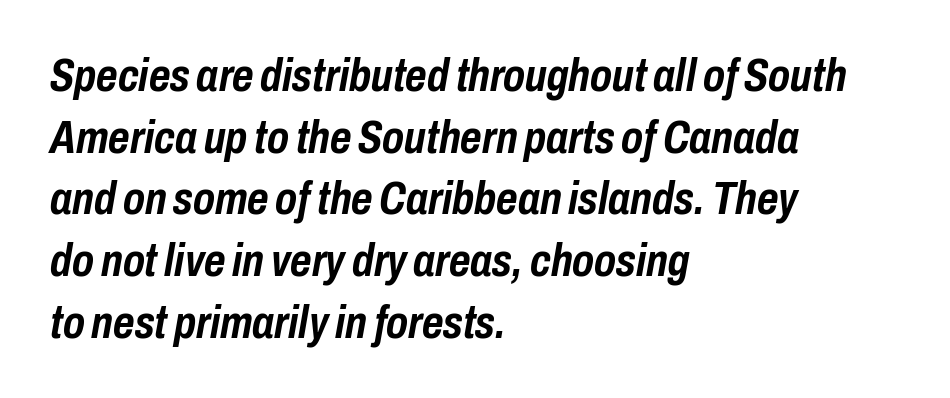
The image shows 46 px semibold, condensed type, italic (leaning right); set left-aligned, normal line spacing (1.34x), normal letter spacing, not underlined; low stroke contrast and a medium x-height.
